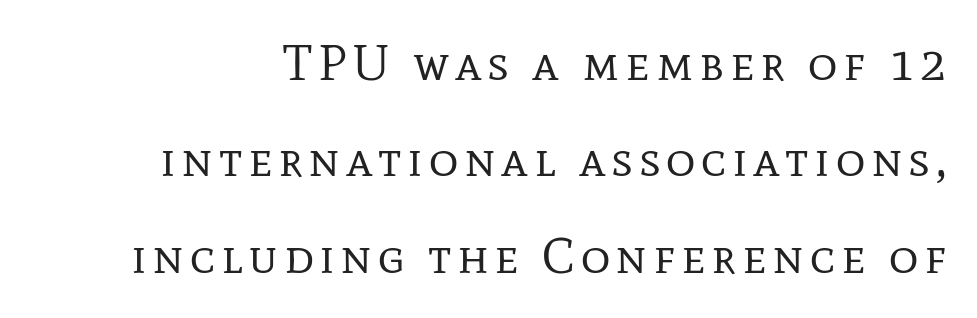
Q: Is the text bold? A: No.
Q: Is the text italic (slanted)? A: No, it is upright.
Q: Is the typeface a serif or a sans-serif typeface? A: Serif.
Q: Is the text underlined? A: No.
Q: Width (condensed, normal, or wide)? A: Normal.
Q: Stroke contrast? A: Low.
Q: x-height? A: Medium.
Q: Monospaced? A: No.
